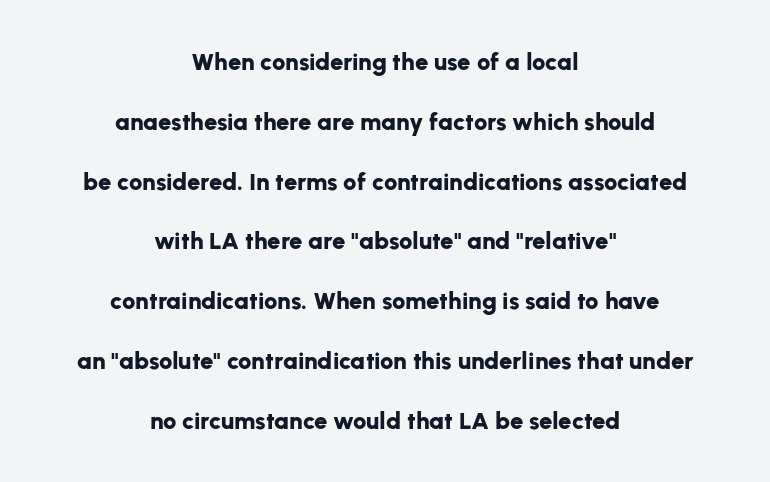
{"italic": "no", "bold": "yes", "underline": "no", "align": "center", "line_spacing": "loose", "line_spacing_ratio": 2.49, "letter_spacing": "normal", "letter_spacing_em": 0.0, "glyph_px": 24}
